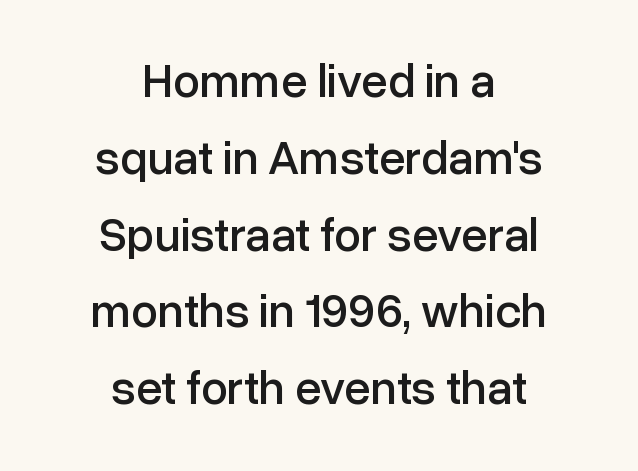
Q: Is the text italic (slanted)? A: No, it is upright.
Q: Is the typeface a serif or a sans-serif typeface? A: Sans-serif.
Q: Is the text underlined? A: No.
Q: How is the paragraph aligned? A: Centered.
Q: Is the spacing between letters normal or unusually wide? A: Normal.
Q: Is the spacing between lines tight, normal or loose? A: Normal.
Q: Width (condensed, normal, or wide)? A: Normal.
Q: Stroke contrast? A: Low.
Q: x-height? A: Medium.
Q: Monospaced? A: No.
